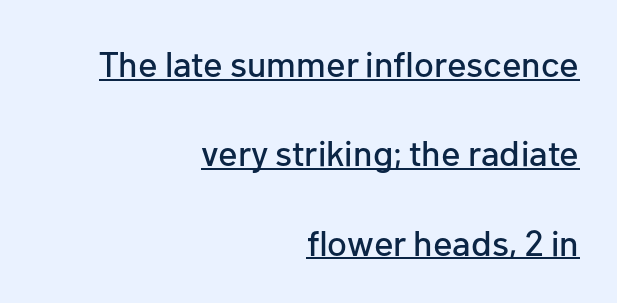
Q: Is the text italic (slanted)? A: No, it is upright.
Q: Is the typeface a serif or a sans-serif typeface? A: Sans-serif.
Q: Is the text underlined? A: Yes.
Q: How is the paragraph aligned? A: Right-aligned.
Q: Is the spacing between letters normal or unusually wide? A: Normal.
Q: Is the spacing between lines tight, normal or loose? A: Loose.
Q: Width (condensed, normal, or wide)? A: Normal.
Q: Stroke contrast? A: Low.
Q: x-height? A: Medium.
Q: Monospaced? A: No.
